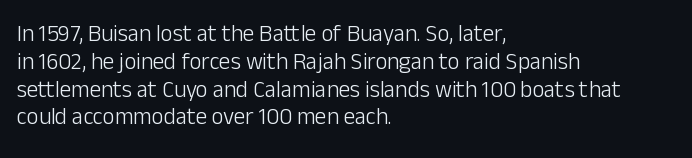
The image shows 23 px text type, upright; set left-aligned, line spacing 1.21x, normal letter spacing, not underlined.
